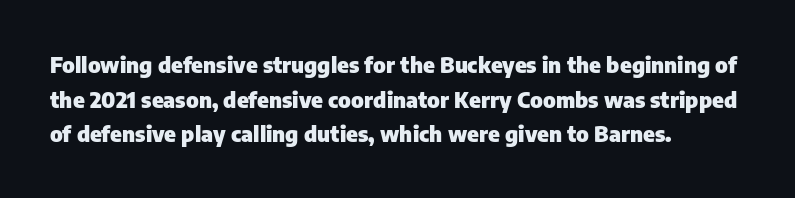
This sample uses an upright cut, with every glyph sitting square on the baseline. Whoever set this chose a conventional vertical rhythm. Students, note that the glyphs here touch the page at normal intervals. Strokes here are thick enough to call this a true bold.
